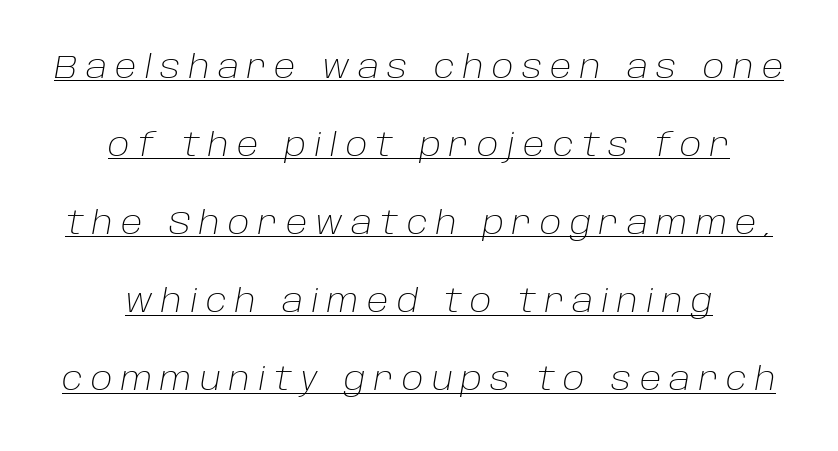
Q: Is the text bold? A: No.
Q: Is the text italic (slanted)? A: Yes, it leans right by about 10 degrees.
Q: Is the text underlined? A: Yes.
Q: How is the paragraph aligned? A: Centered.
Q: Is the spacing between letters normal or unusually wide? A: Unusually wide.
Q: Is the spacing between lines tight, normal or loose? A: Loose.
Q: Width (condensed, normal, or wide)? A: Normal.
Q: Stroke contrast? A: Low.
Q: x-height? A: Large.
Q: Monospaced? A: No.
